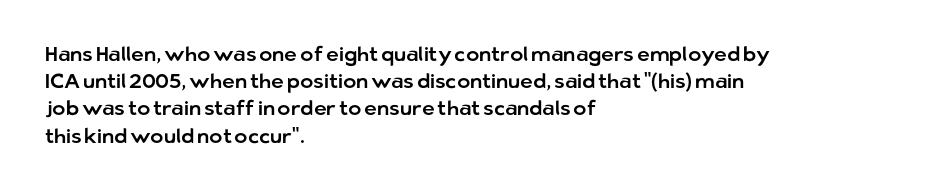
{"italic": "no", "underline": "no", "align": "left", "line_spacing": "normal", "line_spacing_ratio": 1.36, "letter_spacing": "normal", "letter_spacing_em": 0.0, "glyph_px": 20}
